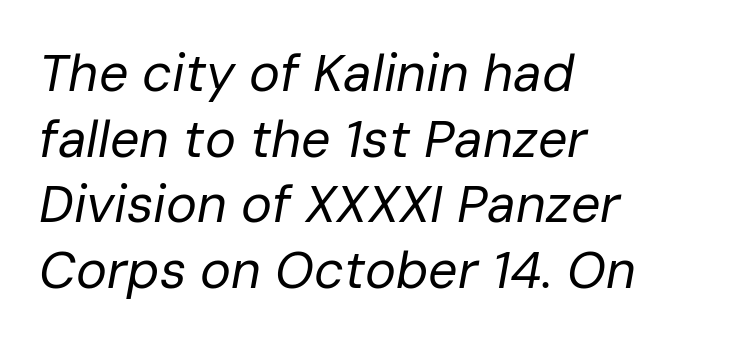
The image shows 52 px regular-weight type, italic (leaning right); set left-aligned, normal line spacing (1.26x), normal letter spacing, not underlined; low stroke contrast and a medium x-height.
